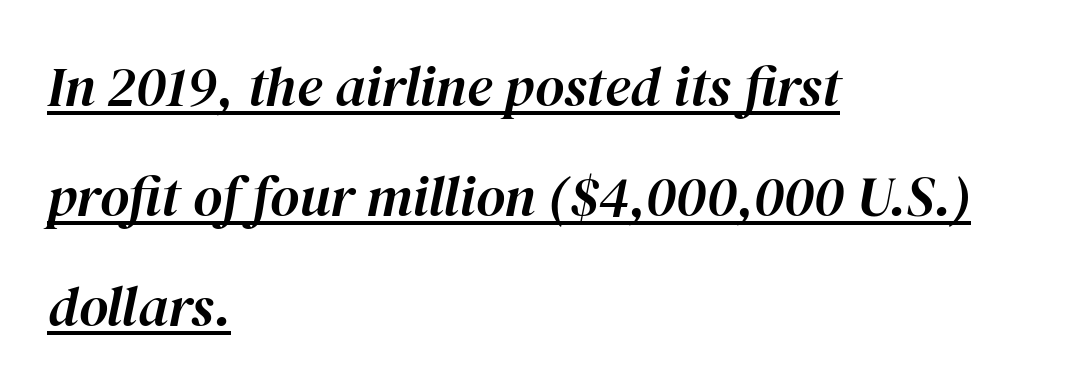
Q: Is the text italic (slanted)? A: Yes, it leans right by about 12 degrees.
Q: Is the text underlined? A: Yes.
Q: How is the paragraph aligned? A: Left-aligned.
Q: Is the spacing between letters normal or unusually wide? A: Normal.
Q: Is the spacing between lines tight, normal or loose? A: Loose.
Q: Width (condensed, normal, or wide)? A: Normal.
Q: Stroke contrast? A: High.
Q: x-height? A: Medium.
Q: Monospaced? A: No.
